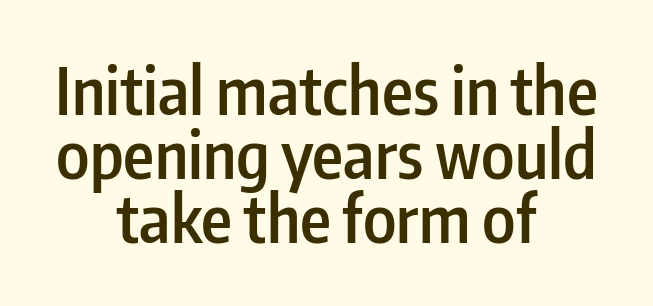
{"serif": "no", "italic": "no", "bold": "semi", "weight": "semibold", "width": "condensed", "stroke_contrast": "low", "x_height": "medium", "monospaced": "no", "underline": "no", "align": "center", "line_spacing": "tight", "line_spacing_ratio": 0.97, "letter_spacing": "normal", "letter_spacing_em": 0.0, "glyph_px": 66}
